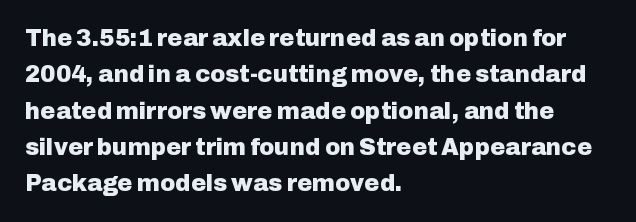
The image shows 23 px bold type, upright; set left-aligned, normal line spacing (1.58x), normal letter spacing, not underlined.
